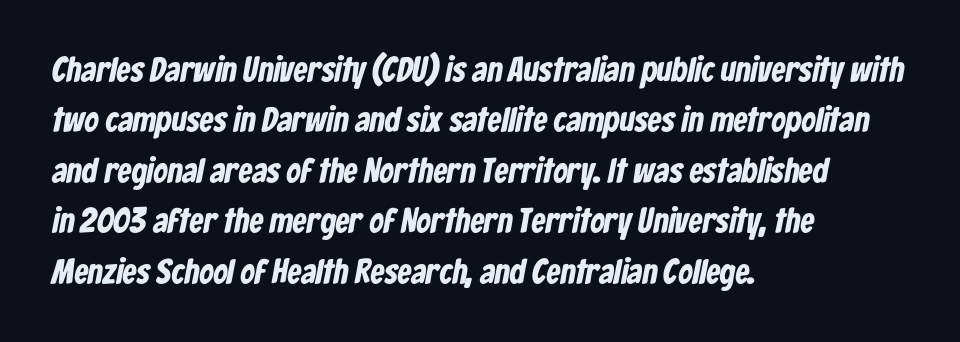
Spacing between characters is what you'd get straight out of the box. The words here are not underlined. Think of a printed novel: that variable character pitch is what you see here. The leading is moderate, giving the passage an even texture.
